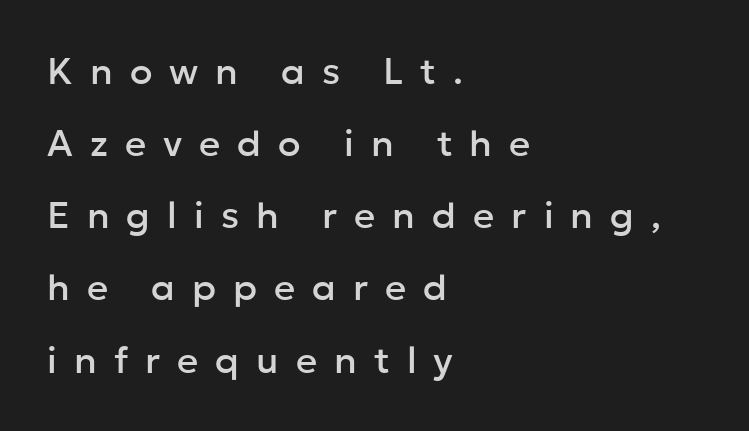
Q: Is the text italic (slanted)? A: No, it is upright.
Q: Is the typeface a serif or a sans-serif typeface? A: Sans-serif.
Q: Is the text underlined? A: No.
Q: How is the paragraph aligned? A: Left-aligned.
Q: Is the spacing between letters normal or unusually wide? A: Unusually wide.
Q: Is the spacing between lines tight, normal or loose? A: Loose.
Q: Width (condensed, normal, or wide)? A: Normal.
Q: Stroke contrast? A: Low.
Q: x-height? A: Medium.
Q: Monospaced? A: No.
